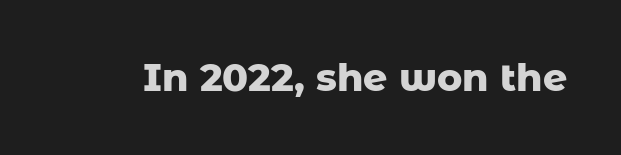
Q: Is the text bold? A: Yes.
Q: Is the text italic (slanted)? A: No, it is upright.
Q: Is the typeface a serif or a sans-serif typeface? A: Sans-serif.
Q: Is the text underlined? A: No.
Q: Is the spacing between letters normal or unusually wide? A: Normal.
Q: Width (condensed, normal, or wide)? A: Normal.
Q: Stroke contrast? A: Low.
Q: x-height? A: Medium.
Q: Monospaced? A: No.
